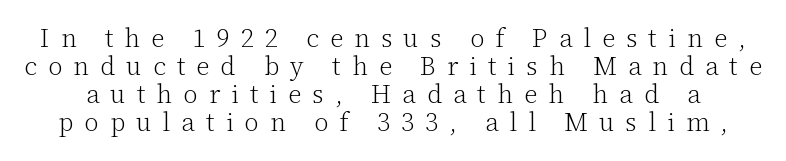
The image shows 26 px text type, upright; set tight line spacing (1.08x), unusually wide letter spacing (+0.42 em), not underlined.
